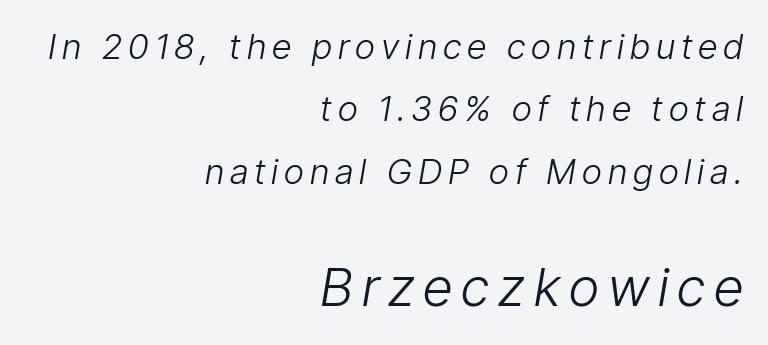
{"italic": "yes", "lean": "right", "slant_degrees": 9, "bold": "no", "weight": "light", "width": "condensed", "stroke_contrast": "low", "x_height": "medium", "monospaced": "no", "underline": "no", "align": "right", "line_spacing_ratio": 1.78, "larger_block": "second", "size_ratio": 1.51, "glyph_px": 53}
